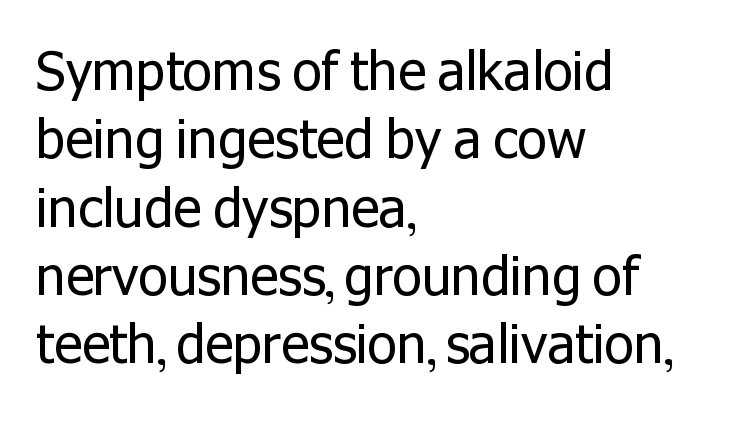
Q: Is the text bold? A: No.
Q: Is the text italic (slanted)? A: No, it is upright.
Q: Is the typeface a serif or a sans-serif typeface? A: Sans-serif.
Q: Is the text underlined? A: No.
Q: How is the paragraph aligned? A: Left-aligned.
Q: Is the spacing between letters normal or unusually wide? A: Normal.
Q: Is the spacing between lines tight, normal or loose? A: Normal.
Q: Width (condensed, normal, or wide)? A: Normal.
Q: Stroke contrast? A: Low.
Q: x-height? A: Medium.
Q: Monospaced? A: No.
